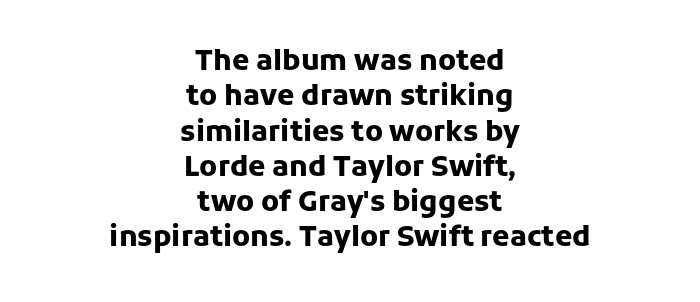
The image shows 28 px heavy sans-serif type, upright; set centered, normal line spacing (1.26x), normal letter spacing, not underlined; low stroke contrast and a medium x-height.
